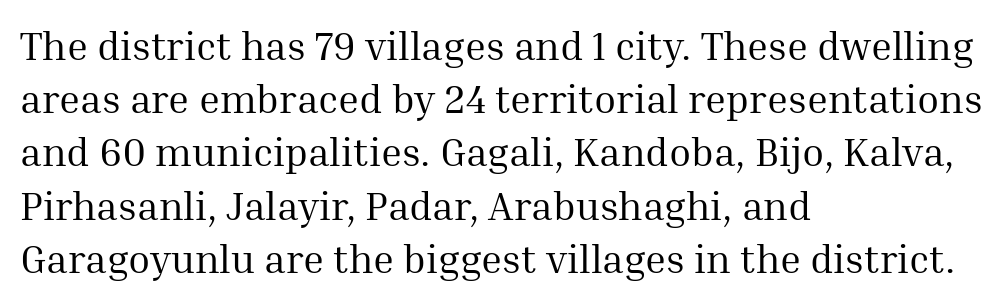
Q: Is the text bold? A: No.
Q: Is the text italic (slanted)? A: No, it is upright.
Q: Is the typeface a serif or a sans-serif typeface? A: Serif.
Q: Is the text underlined? A: No.
Q: How is the paragraph aligned? A: Left-aligned.
Q: Is the spacing between letters normal or unusually wide? A: Normal.
Q: Is the spacing between lines tight, normal or loose? A: Normal.
Q: Width (condensed, normal, or wide)? A: Normal.
Q: Stroke contrast? A: Medium.
Q: x-height? A: Medium.
Q: Monospaced? A: No.
